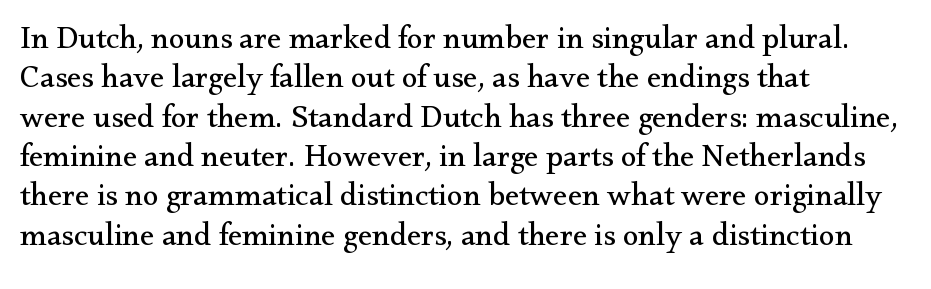
{"serif": "yes", "italic": "no", "bold": "no", "weight": "regular", "width": "normal", "stroke_contrast": "medium", "x_height": "small", "monospaced": "no", "underline": "no", "align": "left", "line_spacing_ratio": 1.23, "letter_spacing": "normal", "letter_spacing_em": 0.0, "glyph_px": 32}
